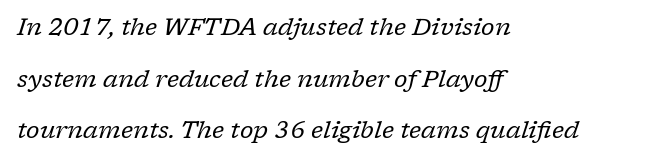
Posture: slanted. Is the block centered? No — it sits flush against the left margin. The lines are spread far apart with generous leading. Words float on clear page, feet unadorned. Vertical stems look standard width or narrower in stroke.
